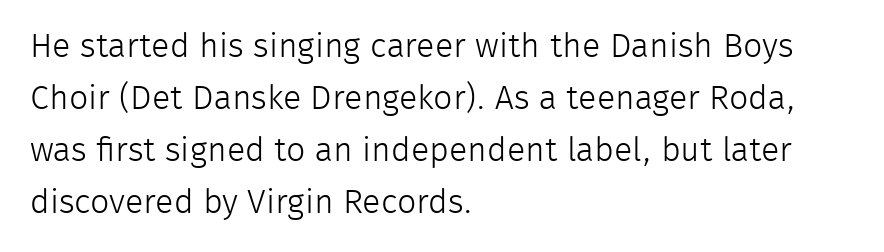
The image shows 34 px light sans-serif type, upright; set left-aligned, normal line spacing (1.53x), normal letter spacing, not underlined; low stroke contrast and a medium x-height.
